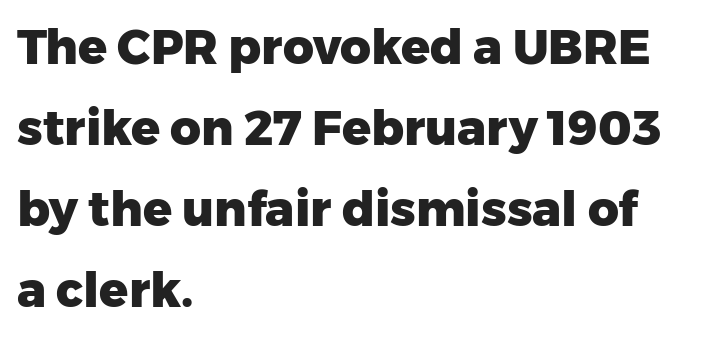
Q: Is the text bold? A: Yes.
Q: Is the text italic (slanted)? A: No, it is upright.
Q: Is the typeface a serif or a sans-serif typeface? A: Sans-serif.
Q: Is the text underlined? A: No.
Q: How is the paragraph aligned? A: Left-aligned.
Q: Is the spacing between letters normal or unusually wide? A: Normal.
Q: Is the spacing between lines tight, normal or loose? A: Normal.
Q: Width (condensed, normal, or wide)? A: Normal.
Q: Stroke contrast? A: Low.
Q: x-height? A: Medium.
Q: Monospaced? A: No.
